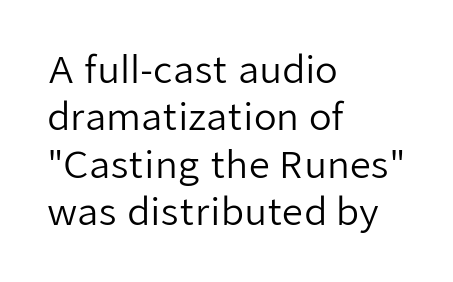
Q: Is the text bold? A: No.
Q: Is the text italic (slanted)? A: No, it is upright.
Q: Is the typeface a serif or a sans-serif typeface? A: Sans-serif.
Q: Is the text underlined? A: No.
Q: How is the paragraph aligned? A: Left-aligned.
Q: Is the spacing between letters normal or unusually wide? A: Normal.
Q: Is the spacing between lines tight, normal or loose? A: Normal.
Q: Width (condensed, normal, or wide)? A: Normal.
Q: Stroke contrast? A: Low.
Q: x-height? A: Medium.
Q: Monospaced? A: No.
